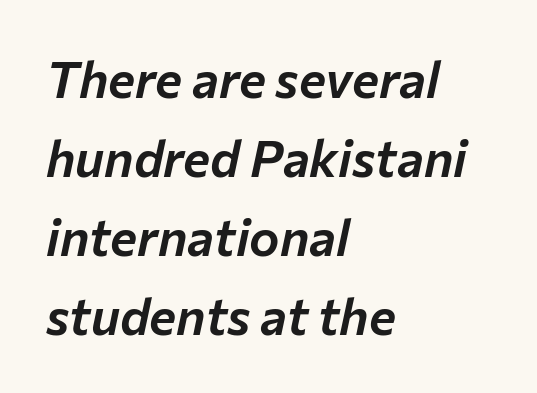
Casual observation: everything's shoved over to the left. The foot of each line stays bare and open. You could not count columns in this text — the font is proportionally spaced. One glance says typical: line gaps are just what's usual. Emphasis-style slanted type is in use.
